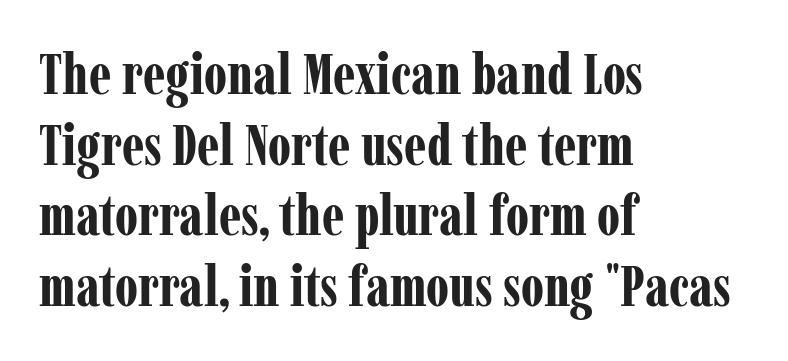
The image shows 57 px bold, condensed serif type, upright; set left-aligned, line spacing 1.24x, normal letter spacing, not underlined; low stroke contrast and a medium x-height.
